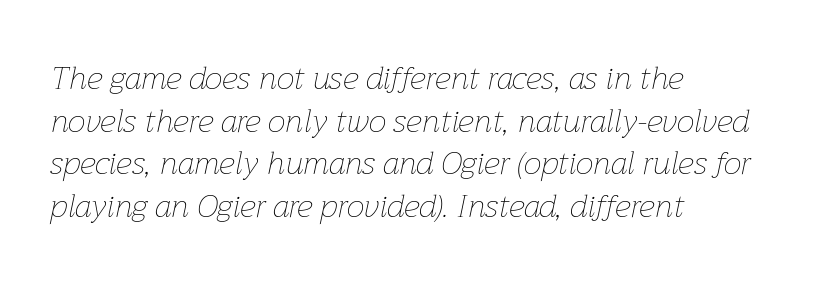
The image shows 32 px thin type, italic (leaning right); set left-aligned, normal line spacing (1.33x), normal letter spacing, not underlined; low stroke contrast and a medium x-height.
